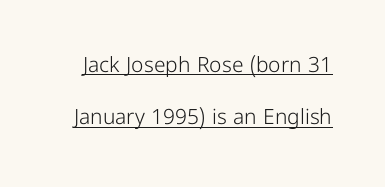
Q: Is the text bold? A: No.
Q: Is the text italic (slanted)? A: No, it is upright.
Q: Is the text underlined? A: Yes.
Q: Is the spacing between letters normal or unusually wide? A: Normal.
Q: Is the spacing between lines tight, normal or loose? A: Loose.
